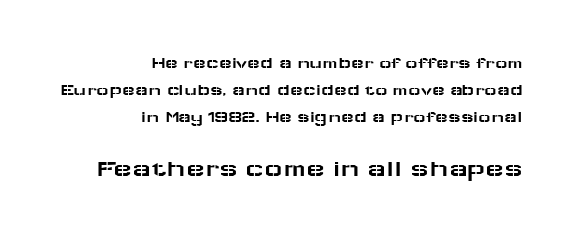
The image shows 25 px text type, upright; set right-aligned, normal line spacing (1.59x), normal letter spacing, not underlined; the second (bottom) block is 1.47x larger.
